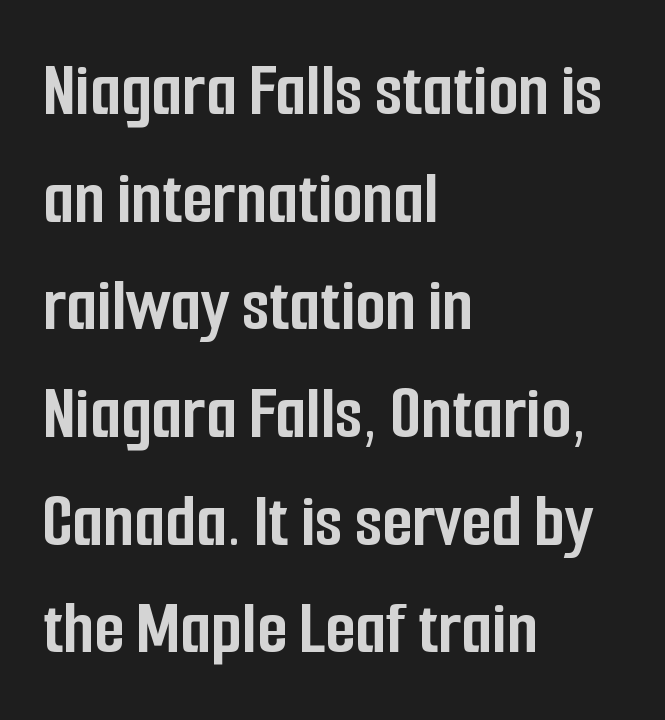
{"serif": "no", "italic": "no", "bold": "yes", "weight": "semibold", "width": "condensed", "stroke_contrast": "low", "x_height": "medium", "monospaced": "no", "underline": "no", "align": "left", "line_spacing": "normal", "line_spacing_ratio": 1.38, "letter_spacing": "normal", "letter_spacing_em": 0.0, "glyph_px": 78}
